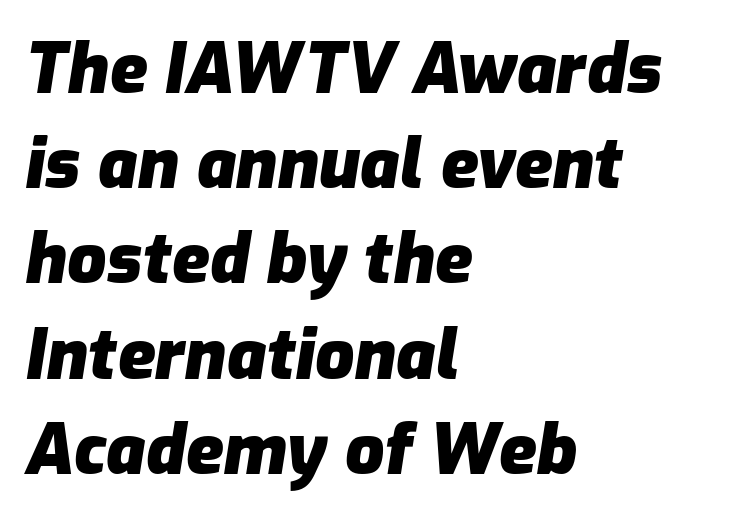
The image shows 69 px heavy type, italic (leaning right); set left-aligned, normal line spacing (1.38x), normal letter spacing, not underlined; low stroke contrast and a medium x-height.
